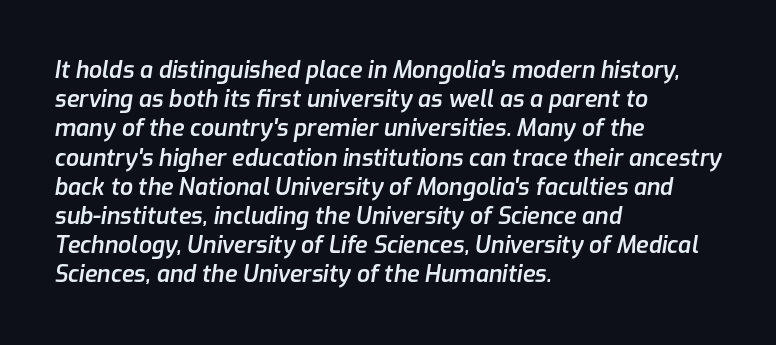
Honestly, the letter spacing is just normal — you wouldn't notice it. Does the leading feel generous? No, just average. Stems and bowls a touch heavier than normal — semibold. Style check: oblique. Teacher's note: observe the even left margin — that is flush-left alignment.
